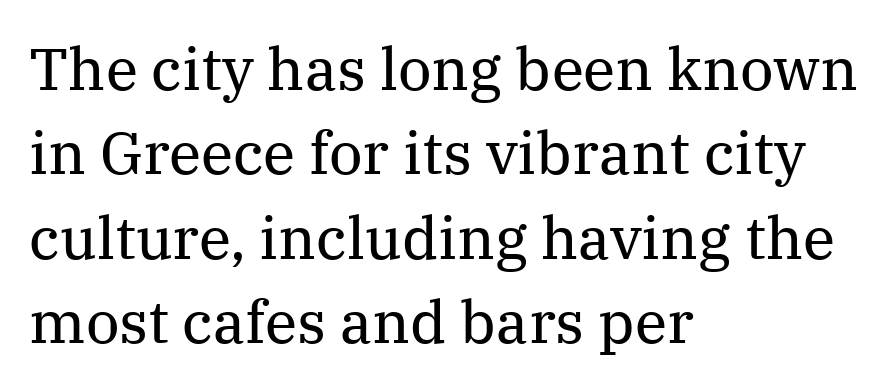
Does the copy run flush right? No — it runs flush left. What stands out about the letter spacing? Nothing — it is the standard amount. Varying glyph widths throughout — classic text-font behaviour. Does the leading feel generous? No, just average. The lettering holds an erect, upright posture throughout. The passage shown is not bold in any degree.
